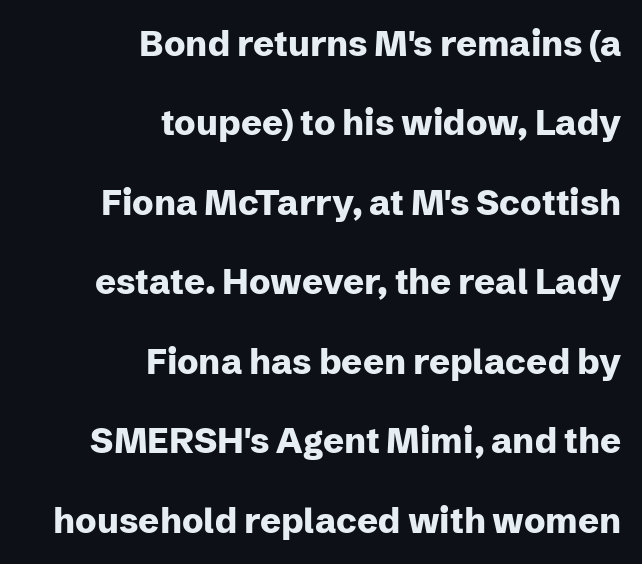
The image shows 35 px heavy sans-serif type, upright; set right-aligned, loose line spacing (2.27x), normal letter spacing, not underlined; low stroke contrast and a medium x-height.
